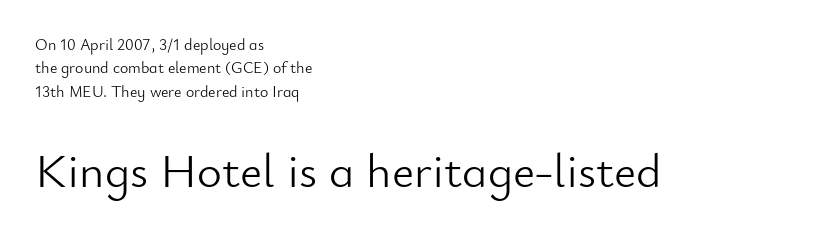
Type without underlining. The passage is arranged the way most books set body copy — flush left. This reads as an unemphasized weight, regular at the heaviest. Is the lower block the larger one? Yes — the lower block carries the bigger type. Successive baselines arrive at the customary interval.
